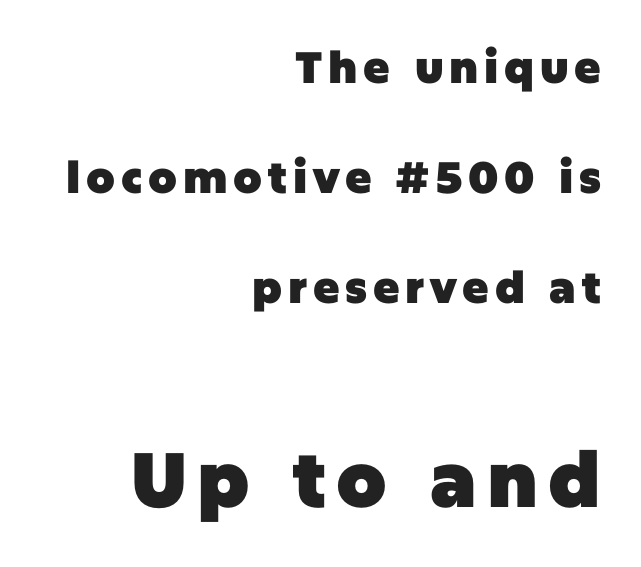
Q: Is the text bold? A: Yes.
Q: Is the text italic (slanted)? A: No, it is upright.
Q: Is the typeface a serif or a sans-serif typeface? A: Sans-serif.
Q: Is the text underlined? A: No.
Q: How is the paragraph aligned? A: Right-aligned.
Q: Is the spacing between lines tight, normal or loose? A: Loose.
Q: Which block of text is set in a larger size, the first (top) or the second (bottom)? A: The second (bottom) one.
Q: Width (condensed, normal, or wide)? A: Normal.
Q: Stroke contrast? A: Low.
Q: x-height? A: Large.
Q: Monospaced? A: No.
